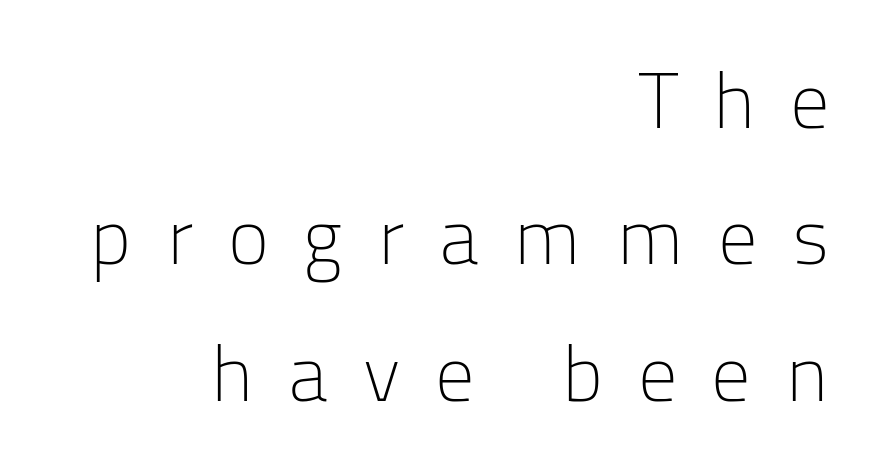
Q: Is the text bold? A: No.
Q: Is the text italic (slanted)? A: No, it is upright.
Q: Is the typeface a serif or a sans-serif typeface? A: Sans-serif.
Q: Is the text underlined? A: No.
Q: How is the paragraph aligned? A: Right-aligned.
Q: Is the spacing between letters normal or unusually wide? A: Unusually wide.
Q: Width (condensed, normal, or wide)? A: Normal.
Q: Stroke contrast? A: Low.
Q: x-height? A: Medium.
Q: Monospaced? A: No.
